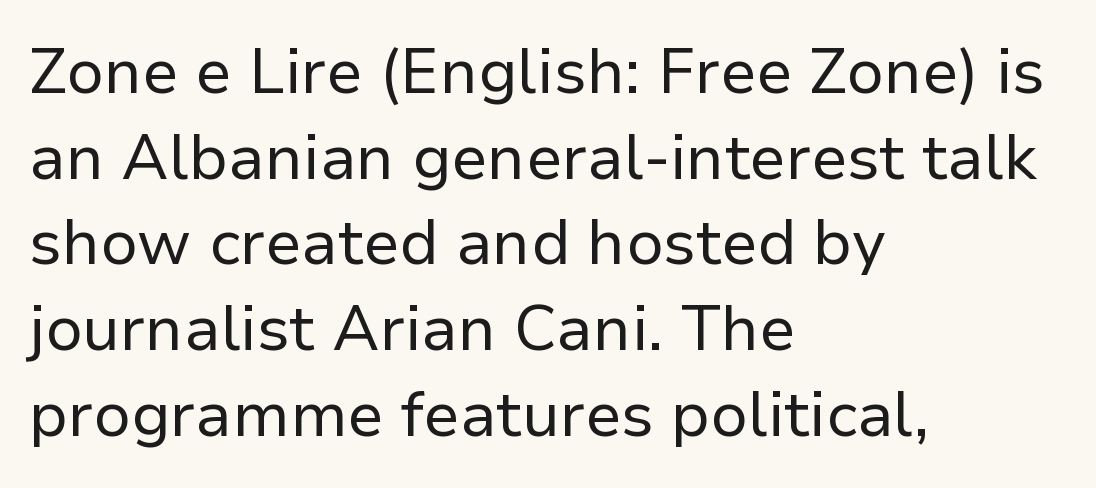
The image shows 63 px regular-weight sans-serif type, upright; set left-aligned, normal line spacing (1.36x), normal letter spacing, not underlined; low stroke contrast and a medium x-height.
